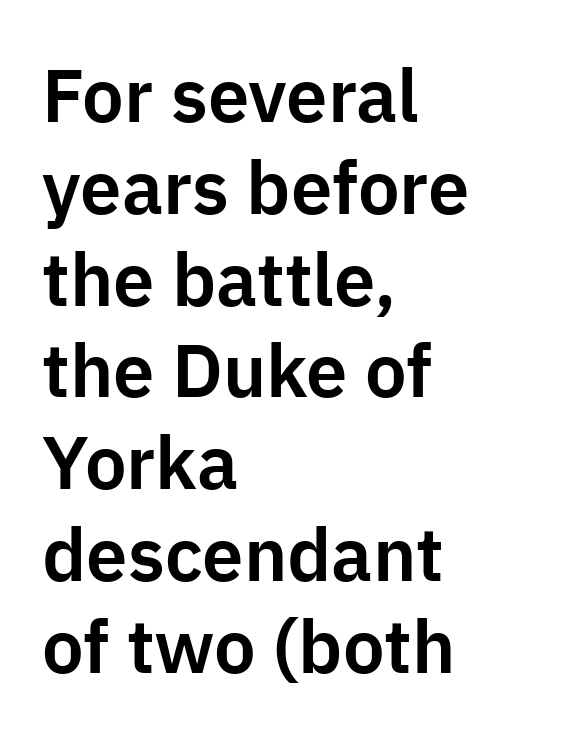
Q: Is the text italic (slanted)? A: No, it is upright.
Q: Is the typeface a serif or a sans-serif typeface? A: Sans-serif.
Q: Is the text underlined? A: No.
Q: How is the paragraph aligned? A: Left-aligned.
Q: Is the spacing between letters normal or unusually wide? A: Normal.
Q: Width (condensed, normal, or wide)? A: Normal.
Q: Stroke contrast? A: Low.
Q: x-height? A: Medium.
Q: Monospaced? A: No.
